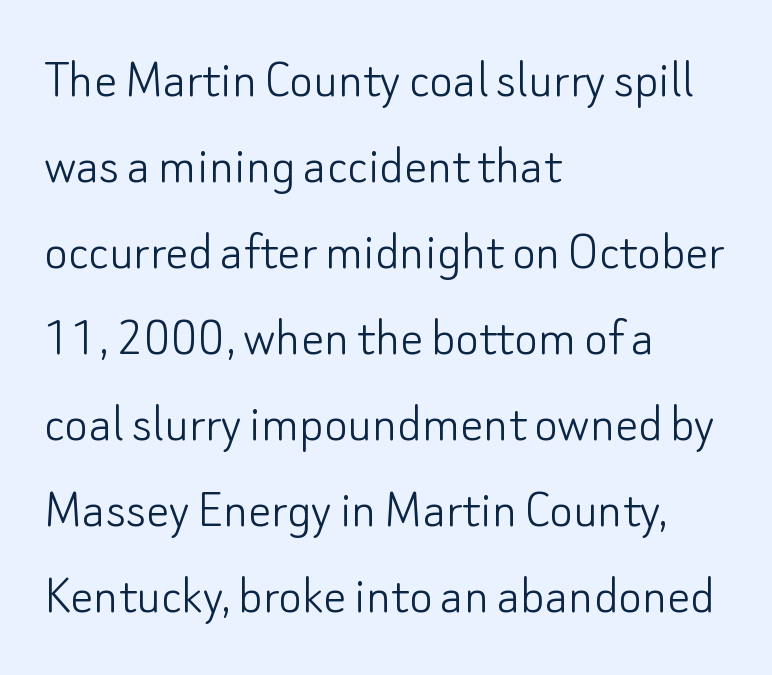
The strokes are not fattened; the text isn't bold. The compositor pushed each line to the left boundary. Is there any slant? The stems are plumb. Is this a sans? Yes — the strokes have no serifs.
